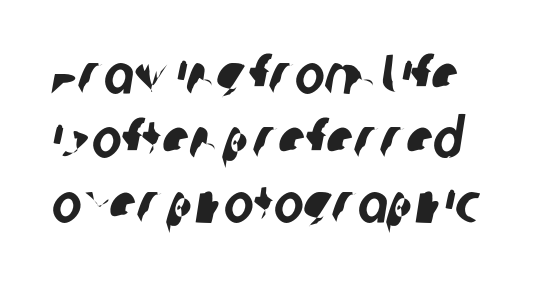
The image shows 56 px condensed sans-serif type; set tight line spacing (1.15x), normal letter spacing, not underlined; low stroke contrast and a large x-height.
